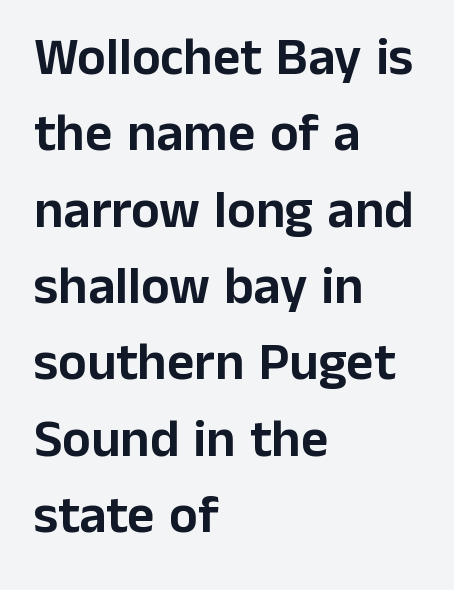
The image shows 53 px sans-serif type, upright; set left-aligned, normal line spacing (1.44x), normal letter spacing, not underlined; low stroke contrast and a medium x-height.
